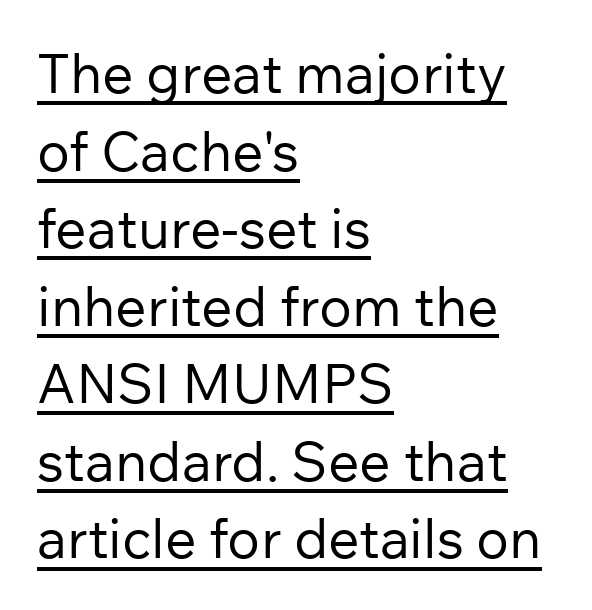
{"serif": "no", "italic": "no", "bold": "no", "weight": "regular", "width": "normal", "stroke_contrast": "low", "x_height": "medium", "monospaced": "no", "underline": "yes", "align": "left", "line_spacing": "normal", "line_spacing_ratio": 1.41, "letter_spacing": "normal", "letter_spacing_em": 0.0, "glyph_px": 55}
